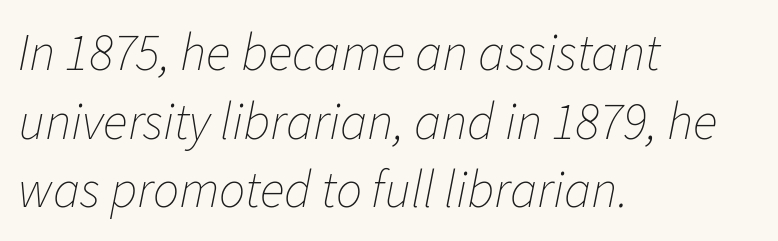
The image shows 52 px thin type, italic (leaning right); set left-aligned, normal line spacing (1.32x), normal letter spacing, not underlined; low stroke contrast and a medium x-height.
